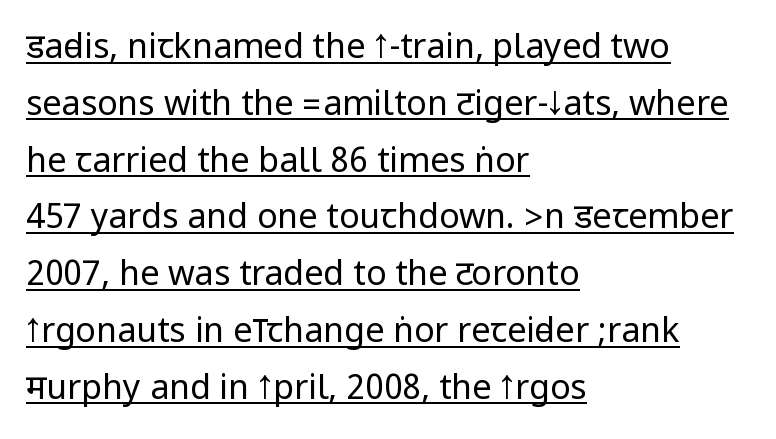
{"serif": "no", "italic": "no", "bold": "no", "weight": "regular", "width": "condensed", "stroke_contrast": "low", "underline": "yes", "align": "left", "line_spacing": "normal", "line_spacing_ratio": 1.67, "letter_spacing": "normal", "letter_spacing_em": 0.0, "glyph_px": 34}
